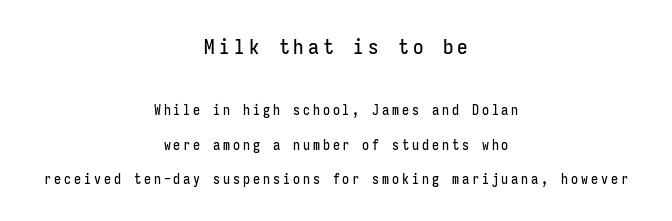
Is there any slant? The stems are plumb. If you folded the block vertically in half, each line would mirror itself in length. This rendering widens character spacing well past its baseline value. Honestly, the rows look like they've been pulled way apart. The glyphs are unaccompanied by any horizontal stroke below them.
